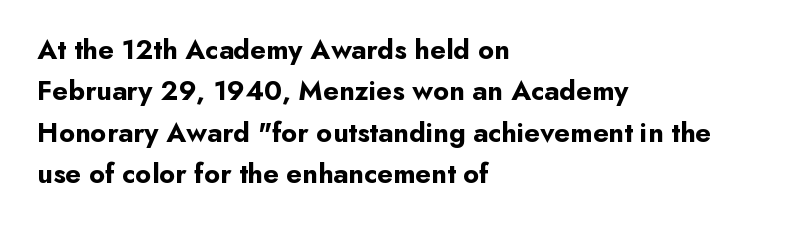
{"serif": "no", "italic": "no", "bold": "yes", "weight": "bold", "width": "normal", "stroke_contrast": "low", "x_height": "small", "monospaced": "no", "underline": "no", "align": "left", "line_spacing": "normal", "line_spacing_ratio": 1.48, "letter_spacing": "normal", "letter_spacing_em": 0.0, "glyph_px": 28}
